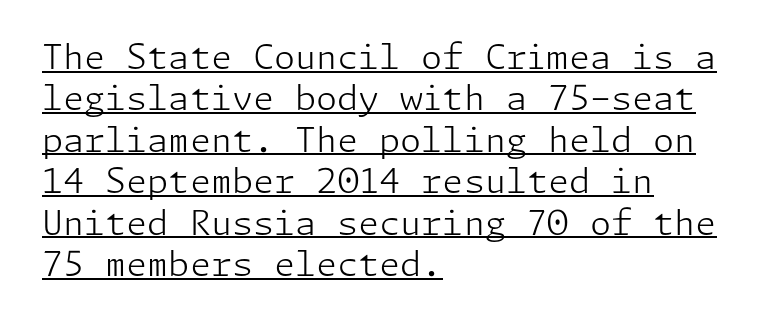
Q: Is the text bold? A: No.
Q: Is the text italic (slanted)? A: No, it is upright.
Q: Is the typeface a serif or a sans-serif typeface? A: Sans-serif.
Q: Is the text underlined? A: Yes.
Q: How is the paragraph aligned? A: Left-aligned.
Q: Is the spacing between letters normal or unusually wide? A: Normal.
Q: Width (condensed, normal, or wide)? A: Normal.
Q: Stroke contrast? A: Low.
Q: x-height? A: Medium.
